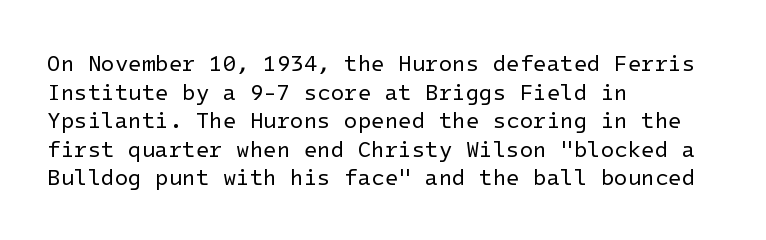
Check the space under the baseline: it is left empty. Characters follow at the spacing the type designer built in. These glyphs show unthickened strokes, regular width or finer. This is the regular roman posture of the typeface. A typesetter would call this leading conventional body-copy spacing. The compositor pushed each line to the left boundary.
